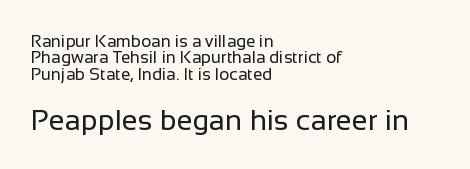
Q: Is the text bold? A: No.
Q: Is the text italic (slanted)? A: No, it is upright.
Q: Is the typeface a serif or a sans-serif typeface? A: Sans-serif.
Q: Is the text underlined? A: No.
Q: How is the paragraph aligned? A: Left-aligned.
Q: Is the spacing between letters normal or unusually wide? A: Normal.
Q: Is the spacing between lines tight, normal or loose? A: Tight.
Q: Which block of text is set in a larger size, the first (top) or the second (bottom)? A: The second (bottom) one.
Q: Width (condensed, normal, or wide)? A: Normal.
Q: Stroke contrast? A: Low.
Q: x-height? A: Medium.
Q: Monospaced? A: No.
